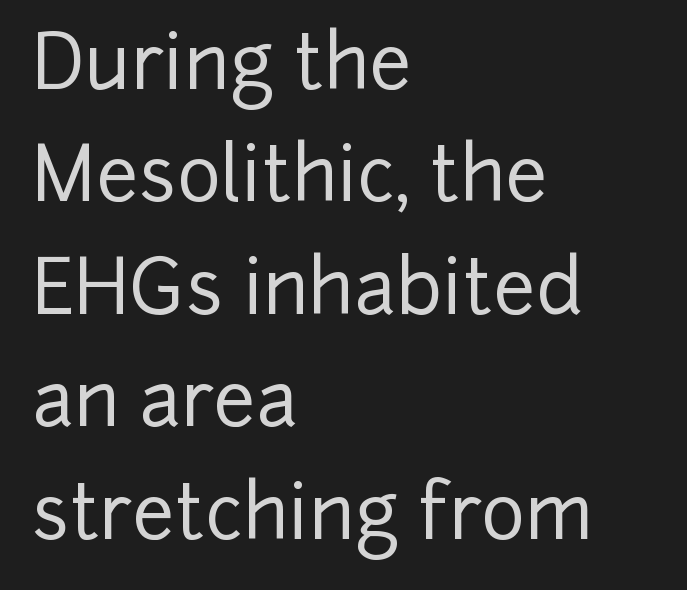
Spacing between characters is what you'd get straight out of the box. Descenders are the only things crossing below the line. The paragraph shown leans on its left margin. Characters remain perfectly vertical along every line. Line spacing here is normal.
